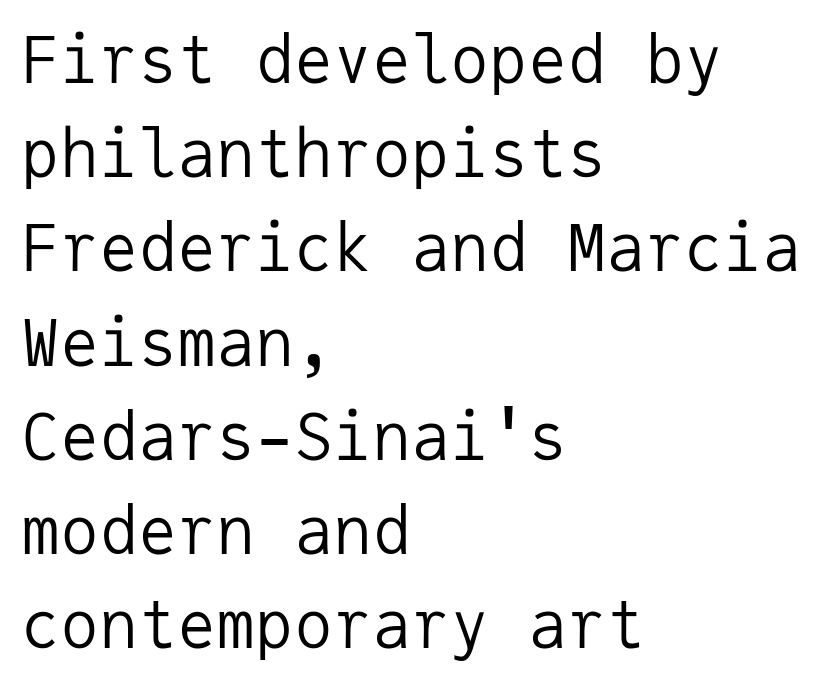
All the whitespace from short lines collects on the right. The letters stand straight up with perfectly vertical stems. Every character here occupies the same horizontal width, giving the sample a typewriter-like rhythm. Ink coverage per letter is moderate at most. Unlike a traditional serif, this face leaves its strokes unadorned.
